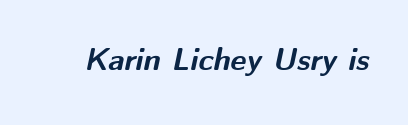
This rendering leaves character spacing at its baseline value. Set as a true bold cut, around the 700 mark. The letters advance in unequal steps, a hallmark of proportional type. Descender tails drop into unmarked territory. Posture: slanted.
